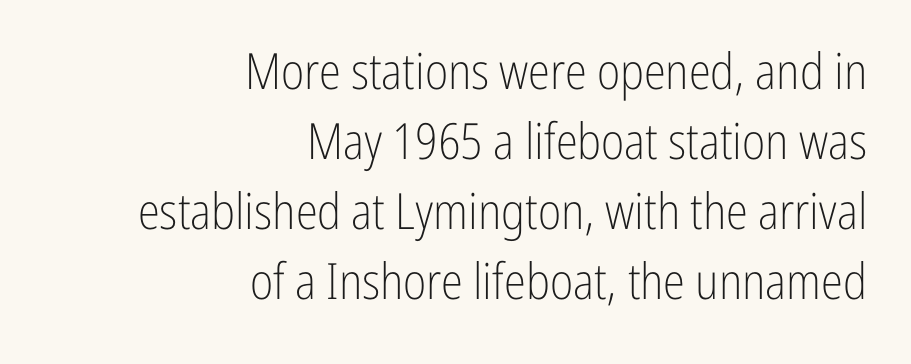
The paragraph shown leans on its right margin. Tracking value appears to be zero — textbook default spacing. Tall strokes in this sample are plumb rather than angled. In terms of leading, this rendering sits right in the middle. The gap between lines stays unmarked.
